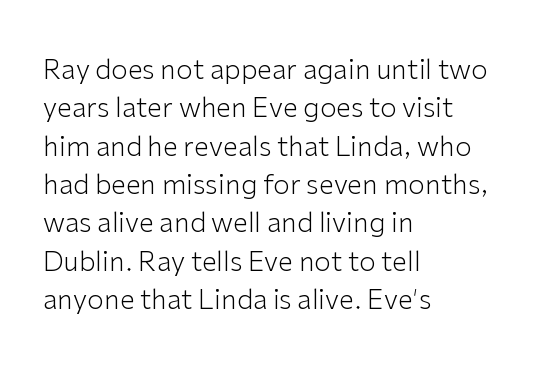
{"italic": "no", "bold": "no", "underline": "no", "align": "left", "line_spacing": "normal", "line_spacing_ratio": 1.42, "letter_spacing": "normal", "letter_spacing_em": 0.0, "glyph_px": 27}
